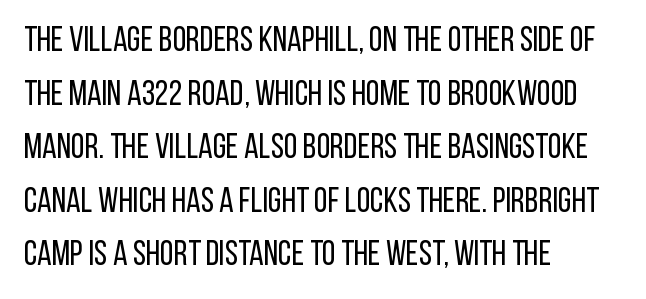
Vertical stems look standard width or narrower in stroke. A typesetter would label this face a sans. How are the letters spaced? Ordinarily, with no added tracking. A clean baseline with only descenders dipping below it. Spacing verdict: proportional, widths tailored to each character. This is roman type, the default non-slanted kind.
